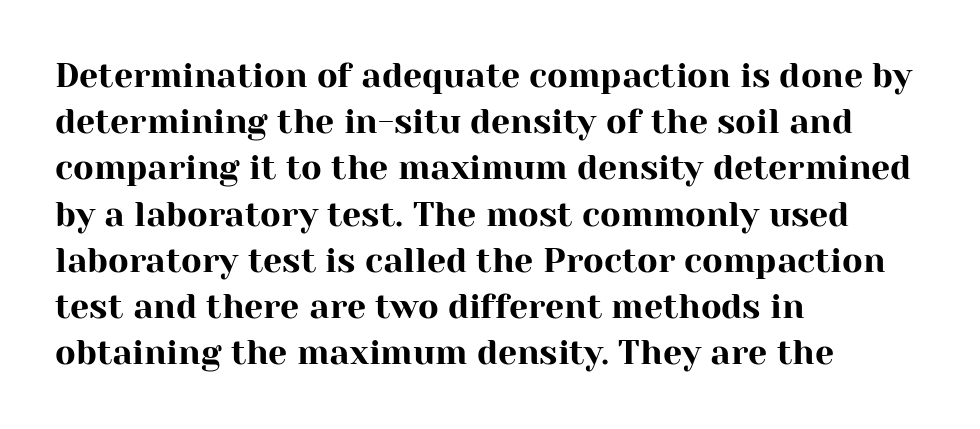
The image shows 34 px serif type, upright; set left-aligned, normal line spacing (1.36x), normal letter spacing, not underlined; high stroke contrast and a medium x-height.
